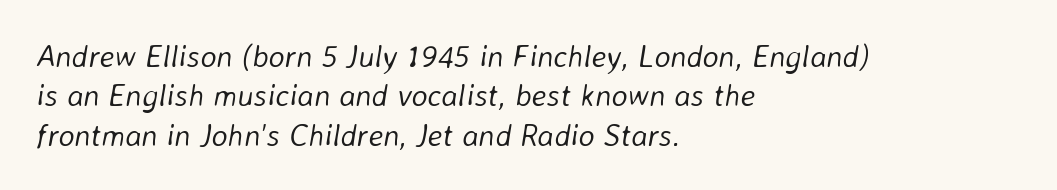
The image shows 31 px light type, italic (leaning right); set left-aligned, normal line spacing (1.27x), normal letter spacing, not underlined; low stroke contrast and a medium x-height.
